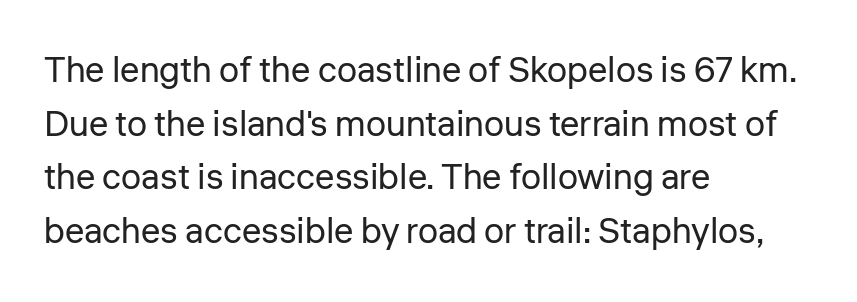
Q: Is the text bold? A: No.
Q: Is the text italic (slanted)? A: No, it is upright.
Q: Is the typeface a serif or a sans-serif typeface? A: Sans-serif.
Q: Is the text underlined? A: No.
Q: How is the paragraph aligned? A: Left-aligned.
Q: Is the spacing between letters normal or unusually wide? A: Normal.
Q: Is the spacing between lines tight, normal or loose? A: Normal.
Q: Width (condensed, normal, or wide)? A: Normal.
Q: Stroke contrast? A: Low.
Q: x-height? A: Medium.
Q: Monospaced? A: No.
